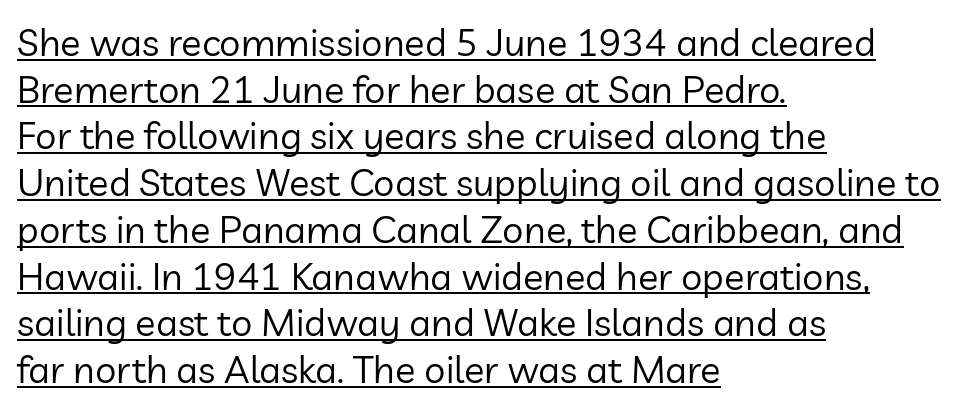
The image shows 38 px regular-weight sans-serif type, upright; set left-aligned, line spacing 1.23x, normal letter spacing, underlined; low stroke contrast and a medium x-height.
